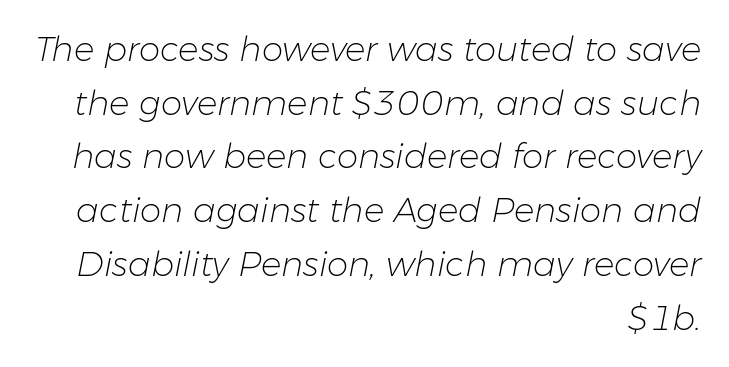
Q: Is the text bold? A: No.
Q: Is the text italic (slanted)? A: Yes, it leans right by about 11 degrees.
Q: Is the text underlined? A: No.
Q: How is the paragraph aligned? A: Right-aligned.
Q: Is the spacing between letters normal or unusually wide? A: Normal.
Q: Is the spacing between lines tight, normal or loose? A: Normal.
Q: Width (condensed, normal, or wide)? A: Normal.
Q: Stroke contrast? A: Low.
Q: x-height? A: Medium.
Q: Monospaced? A: No.
